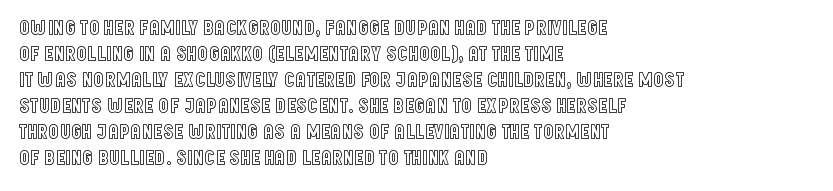
The image shows 21 px text type, upright; set left-aligned, line spacing 1.24x, normal letter spacing, not underlined.
